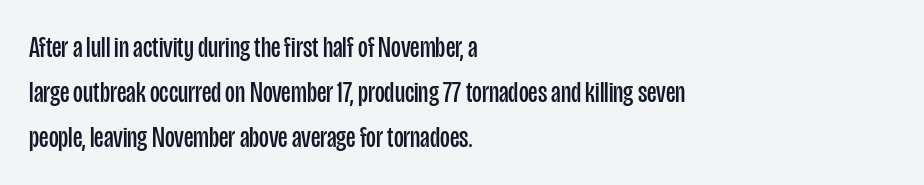
Q: Is the text bold? A: No.
Q: Is the text italic (slanted)? A: No, it is upright.
Q: Is the typeface a serif or a sans-serif typeface? A: Sans-serif.
Q: Is the text underlined? A: No.
Q: How is the paragraph aligned? A: Left-aligned.
Q: Is the spacing between letters normal or unusually wide? A: Normal.
Q: Is the spacing between lines tight, normal or loose? A: Normal.
Q: Width (condensed, normal, or wide)? A: Condensed.
Q: Stroke contrast? A: Low.
Q: x-height? A: Large.
Q: Monospaced? A: No.
